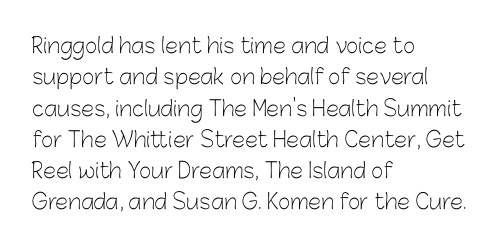
Q: Is the text bold? A: No.
Q: Is the text italic (slanted)? A: No, it is upright.
Q: Is the text underlined? A: No.
Q: How is the paragraph aligned? A: Left-aligned.
Q: Is the spacing between letters normal or unusually wide? A: Normal.
Q: Is the spacing between lines tight, normal or loose? A: Normal.
